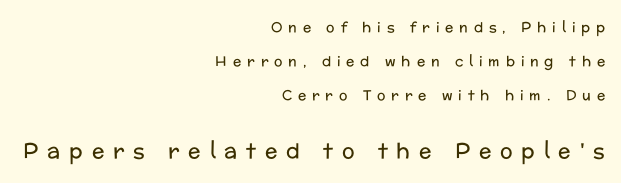
Q: Is the text bold? A: No.
Q: Is the text italic (slanted)? A: No, it is upright.
Q: Is the text underlined? A: No.
Q: How is the paragraph aligned? A: Right-aligned.
Q: Is the spacing between letters normal or unusually wide? A: Unusually wide.
Q: Is the spacing between lines tight, normal or loose? A: Loose.
Q: Which block of text is set in a larger size, the first (top) or the second (bottom)? A: The second (bottom) one.
